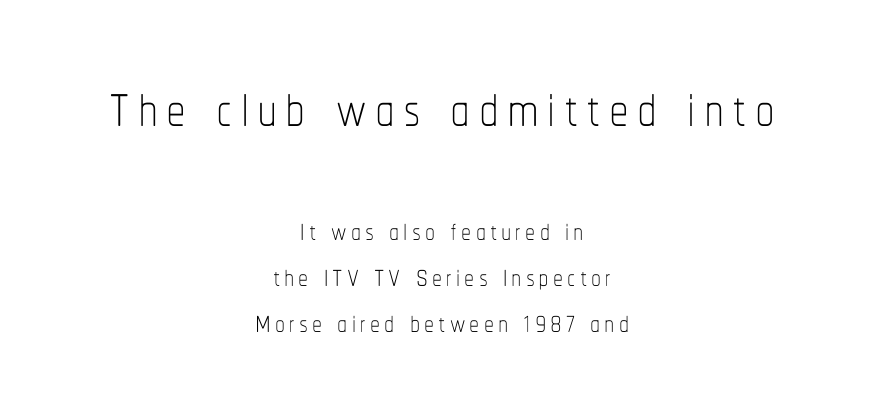
{"italic": "no", "bold": "no", "weight": "thin", "width": "condensed", "stroke_contrast": "low", "x_height": "medium", "monospaced": "no", "underline": "no", "align": "center", "line_spacing": "tight", "line_spacing_ratio": 1.15, "larger_block": "first", "size_ratio": 1.98, "glyph_px": 79}
